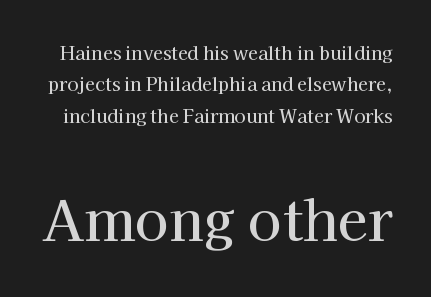
The image shows 55 px serif type, upright; set line spacing 1.75x, normal letter spacing, not underlined; the second (bottom) block is 3.06x larger; high stroke contrast and a medium x-height.
